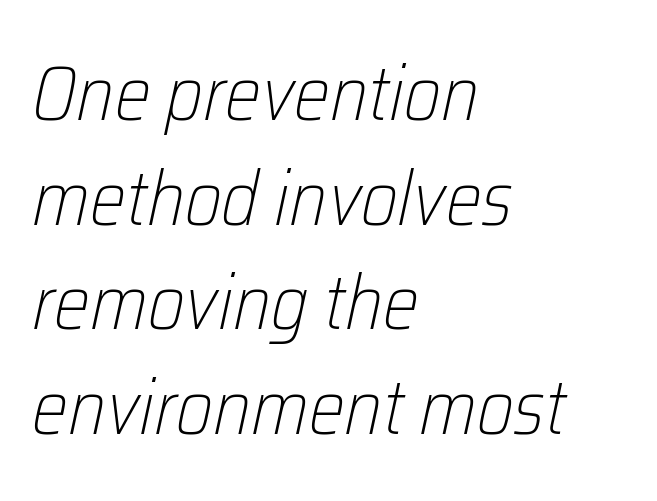
Q: Is the text bold? A: No.
Q: Is the text italic (slanted)? A: Yes, it leans right by about 12 degrees.
Q: Is the text underlined? A: No.
Q: How is the paragraph aligned? A: Left-aligned.
Q: Is the spacing between letters normal or unusually wide? A: Normal.
Q: Is the spacing between lines tight, normal or loose? A: Normal.
Q: Width (condensed, normal, or wide)? A: Condensed.
Q: Stroke contrast? A: Low.
Q: x-height? A: Medium.
Q: Monospaced? A: No.
